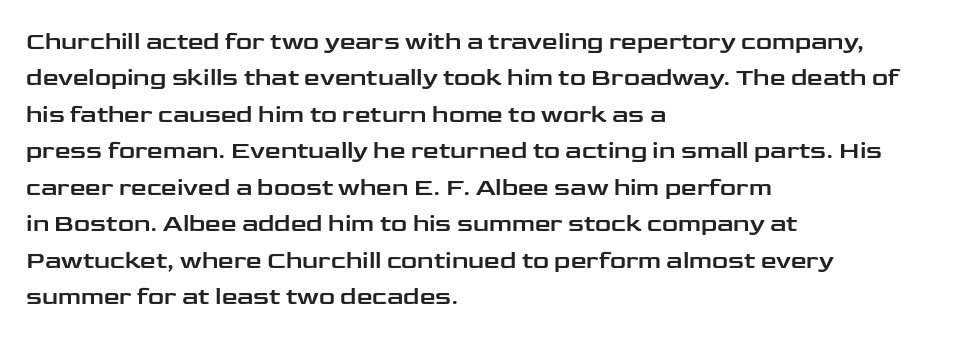
The image shows 25 px text type, upright; set left-aligned, normal line spacing (1.46x), normal letter spacing, not underlined.
